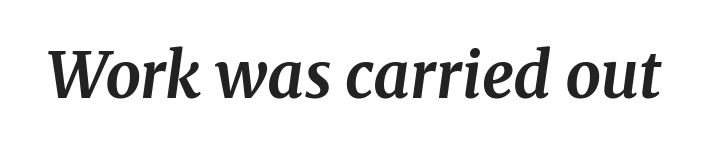
The image shows 63 px bold serif type, italic (leaning right); set normal letter spacing, not underlined; medium stroke contrast and a medium x-height.
